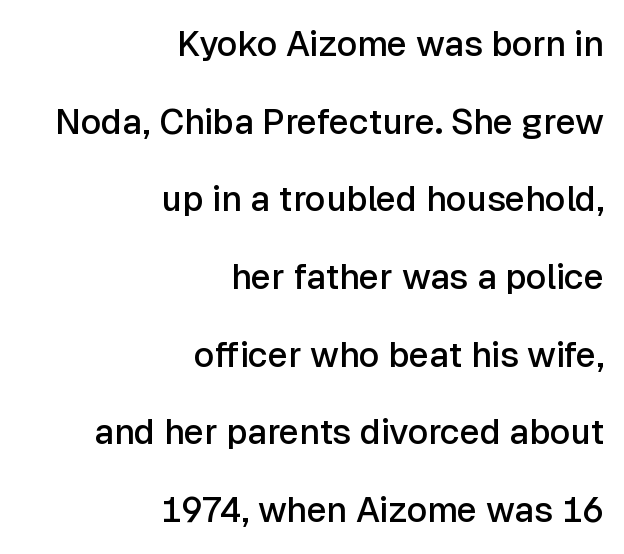
Q: Is the text bold? A: Semi-bold.
Q: Is the text italic (slanted)? A: No, it is upright.
Q: Is the typeface a serif or a sans-serif typeface? A: Sans-serif.
Q: Is the text underlined? A: No.
Q: How is the paragraph aligned? A: Right-aligned.
Q: Is the spacing between letters normal or unusually wide? A: Normal.
Q: Is the spacing between lines tight, normal or loose? A: Loose.
Q: Width (condensed, normal, or wide)? A: Normal.
Q: Stroke contrast? A: Low.
Q: x-height? A: Medium.
Q: Monospaced? A: No.
